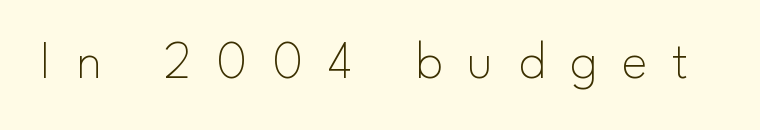
{"serif": "no", "italic": "no", "bold": "no", "weight": "thin", "width": "normal", "stroke_contrast": "low", "x_height": "small", "monospaced": "no", "underline": "no", "letter_spacing": "wide", "letter_spacing_em": 0.46, "glyph_px": 54}
